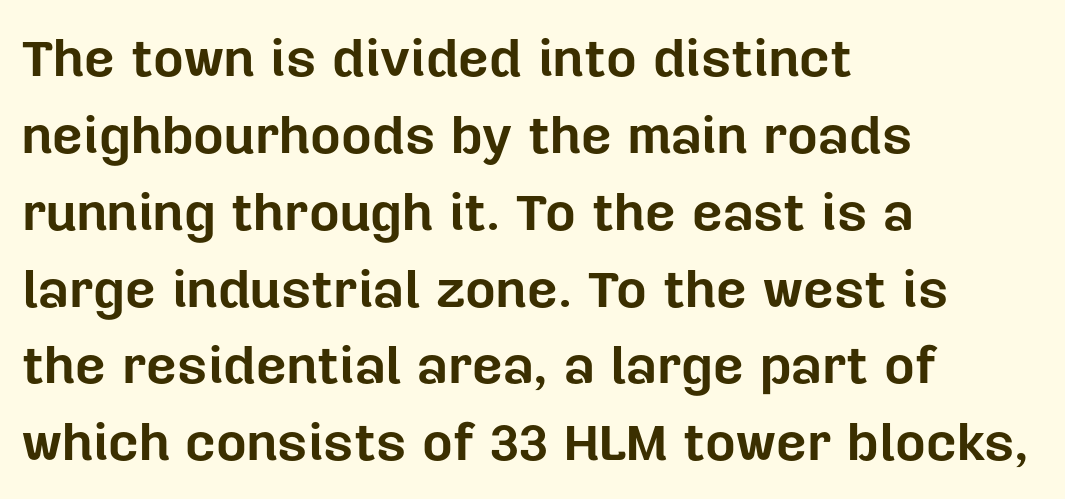
Here the designer chose a conventional face with non-uniform glyph widths. The letterforms sit shoulder to shoulder at normal distance. Baseline-to-baseline distance is the conventional proportion of letter height. A student would call this left alignment; a typographer would say flush left, rag right. This sample uses a sans-serif face. Heavy, bold letterforms.
